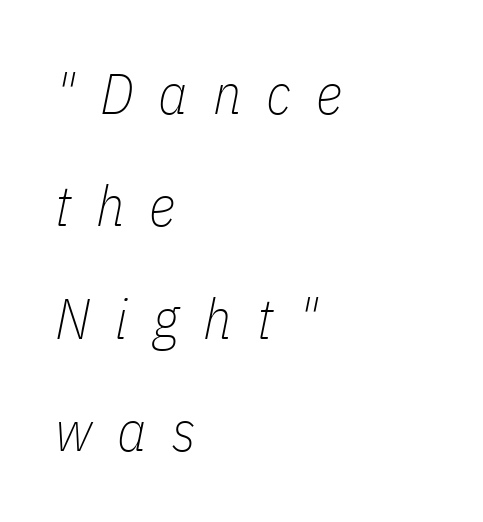
{"italic": "yes", "lean": "right", "slant_degrees": 11, "bold": "no", "weight": "thin", "width": "condensed", "stroke_contrast": "low", "x_height": "medium", "monospaced": "no", "underline": "no", "align": "left", "line_spacing": "loose", "line_spacing_ratio": 1.97, "letter_spacing": "wide", "letter_spacing_em": 0.44, "glyph_px": 57}
